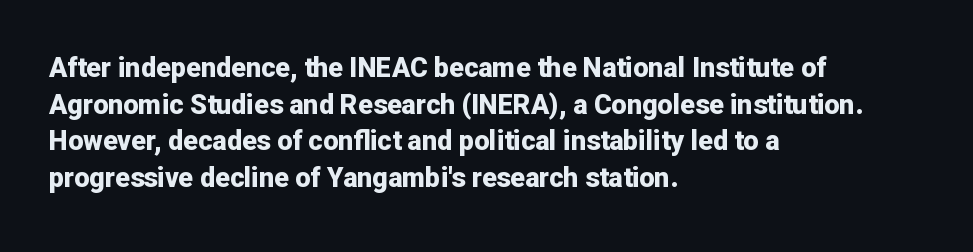
The image shows 27 px bold type, upright; set left-aligned, normal line spacing (1.36x), normal letter spacing, not underlined.
